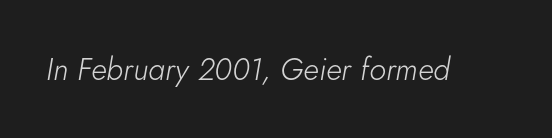
Q: Is the text bold? A: No.
Q: Is the text italic (slanted)? A: Yes, it leans right by about 5 degrees.
Q: Is the text underlined? A: No.
Q: Is the spacing between letters normal or unusually wide? A: Normal.
Q: Width (condensed, normal, or wide)? A: Normal.
Q: Stroke contrast? A: Low.
Q: x-height? A: Small.
Q: Monospaced? A: No.
